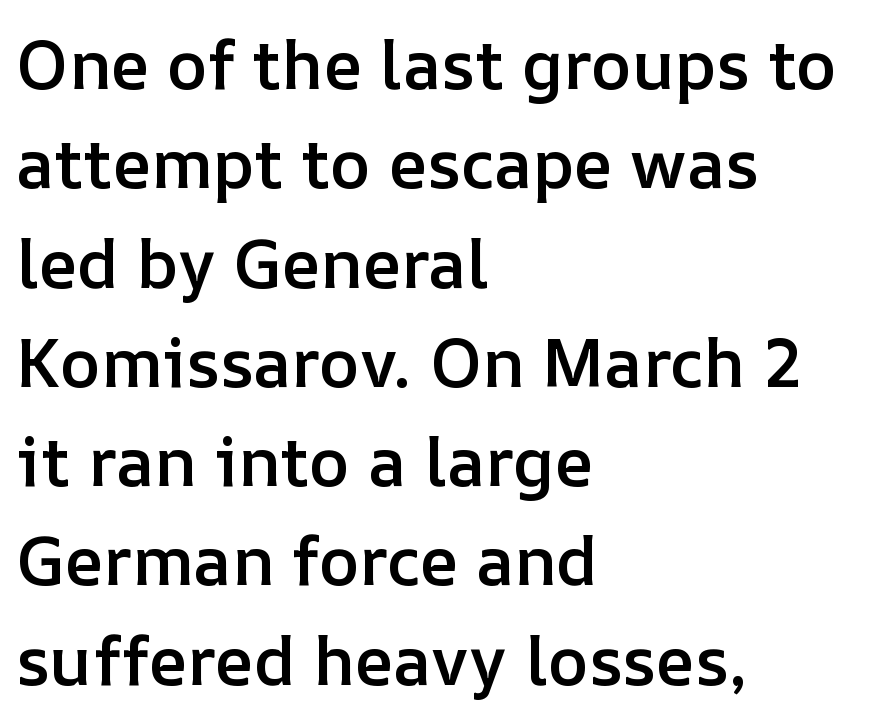
{"italic": "no", "bold": "semi", "weight": "semibold", "width": "normal", "stroke_contrast": "low", "x_height": "medium", "monospaced": "no", "underline": "no", "align": "left", "line_spacing": "normal", "line_spacing_ratio": 1.46, "letter_spacing": "normal", "letter_spacing_em": 0.0, "glyph_px": 68}
